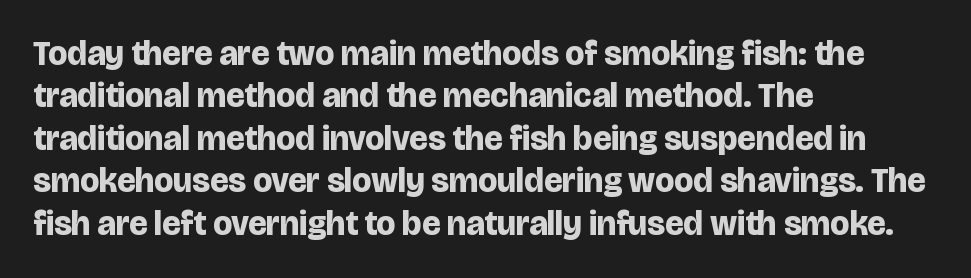
{"serif": "no", "italic": "no", "bold": "yes", "weight": "bold", "width": "normal", "stroke_contrast": "low", "x_height": "large", "monospaced": "no", "underline": "no", "align": "left", "line_spacing": "normal", "line_spacing_ratio": 1.25, "letter_spacing": "normal", "letter_spacing_em": 0.0, "glyph_px": 34}
